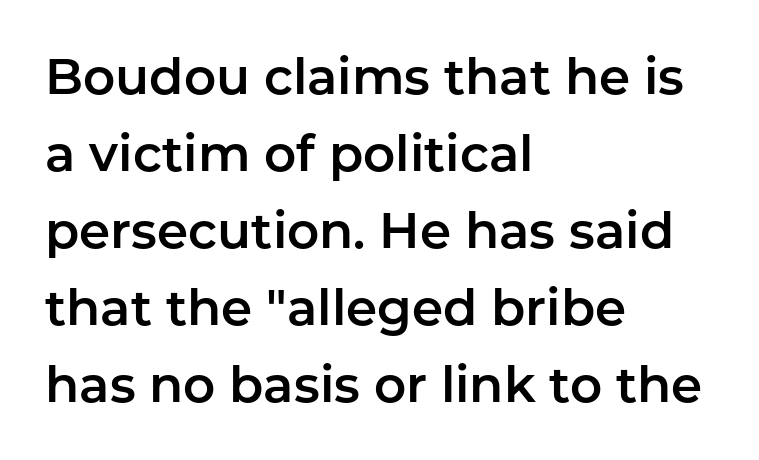
The image shows 50 px sans-serif type, upright; set left-aligned, normal line spacing (1.54x), normal letter spacing, not underlined; low stroke contrast and a medium x-height.
